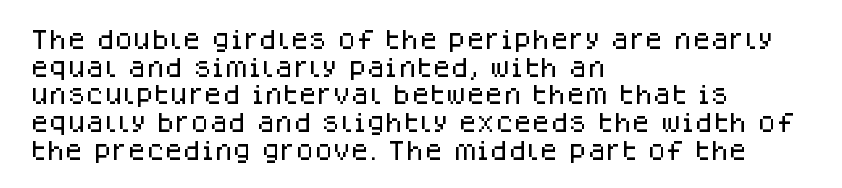
{"italic": "no", "underline": "no", "align": "left", "line_spacing": "normal", "line_spacing_ratio": 1.32, "letter_spacing": "normal", "letter_spacing_em": 0.0, "glyph_px": 21}
